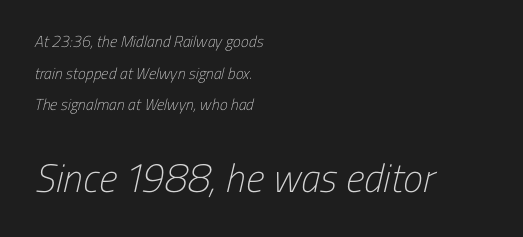
Q: Is the text bold? A: No.
Q: Is the typeface a serif or a sans-serif typeface? A: Sans-serif.
Q: Is the text underlined? A: No.
Q: How is the paragraph aligned? A: Left-aligned.
Q: Is the spacing between letters normal or unusually wide? A: Normal.
Q: Is the spacing between lines tight, normal or loose? A: Loose.
Q: Which block of text is set in a larger size, the first (top) or the second (bottom)? A: The second (bottom) one.
Q: Width (condensed, normal, or wide)? A: Condensed.
Q: Stroke contrast? A: Low.
Q: x-height? A: Medium.
Q: Monospaced? A: No.
